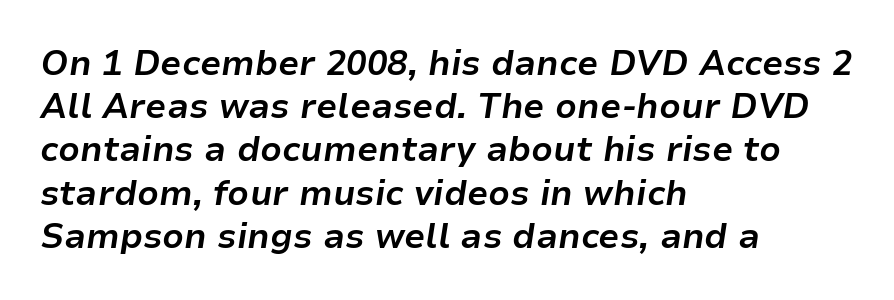
The image shows 34 px bold type, italic (leaning right); set left-aligned, normal line spacing (1.27x), normal letter spacing, not underlined; low stroke contrast and a medium x-height.
